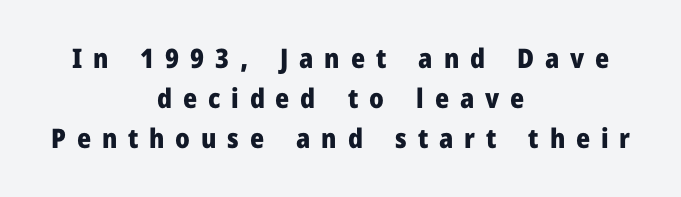
{"italic": "no", "bold": "yes", "underline": "no", "align": "center", "line_spacing": "normal", "line_spacing_ratio": 1.49, "letter_spacing": "wide", "letter_spacing_em": 0.4, "glyph_px": 27}
